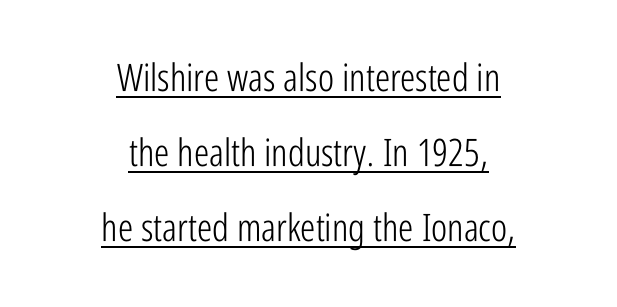
Q: Is the text bold? A: No.
Q: Is the text italic (slanted)? A: No, it is upright.
Q: Is the typeface a serif or a sans-serif typeface? A: Sans-serif.
Q: Is the text underlined? A: Yes.
Q: How is the paragraph aligned? A: Centered.
Q: Is the spacing between letters normal or unusually wide? A: Normal.
Q: Is the spacing between lines tight, normal or loose? A: Loose.
Q: Width (condensed, normal, or wide)? A: Condensed.
Q: Stroke contrast? A: Low.
Q: x-height? A: Medium.
Q: Monospaced? A: No.
